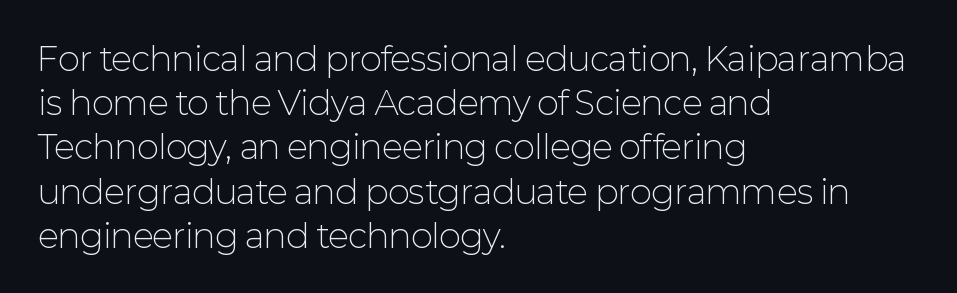
The image shows 33 px light sans-serif type, upright; set left-aligned, normal line spacing (1.34x), normal letter spacing, not underlined; low stroke contrast and a medium x-height.
